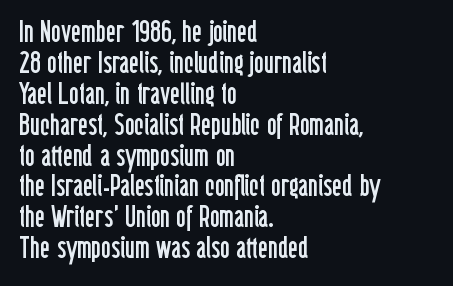
The image shows 30 px regular-weight, condensed sans-serif type, upright; set left-aligned, tight line spacing (1.03x), normal letter spacing, not underlined; low stroke contrast and a medium x-height.
